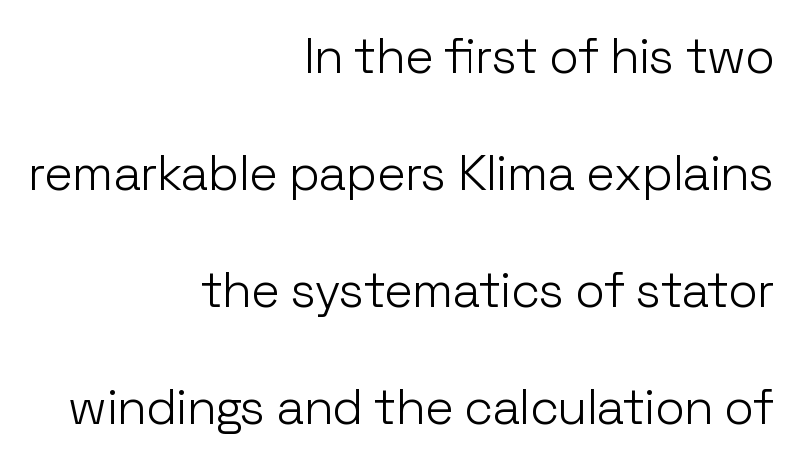
Q: Is the text bold? A: No.
Q: Is the text italic (slanted)? A: No, it is upright.
Q: Is the typeface a serif or a sans-serif typeface? A: Sans-serif.
Q: Is the text underlined? A: No.
Q: How is the paragraph aligned? A: Right-aligned.
Q: Is the spacing between letters normal or unusually wide? A: Normal.
Q: Is the spacing between lines tight, normal or loose? A: Loose.
Q: Width (condensed, normal, or wide)? A: Normal.
Q: Stroke contrast? A: Low.
Q: x-height? A: Medium.
Q: Monospaced? A: No.
